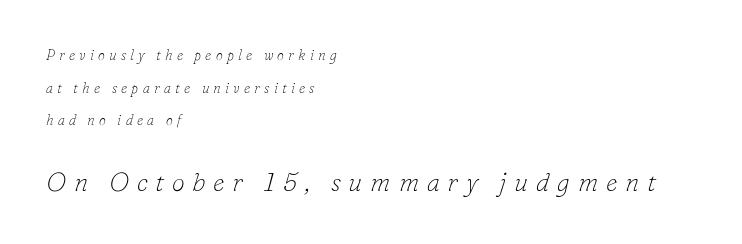
Honestly, the rows look like they've been pulled way apart. The rendering applies a slant to the glyphs. The text block is weighted toward the left margin, trailing off unevenly rightward. The later block is typeset at a bigger size than the earlier block. Students, note that the glyphs here are deliberately spaced far apart.
